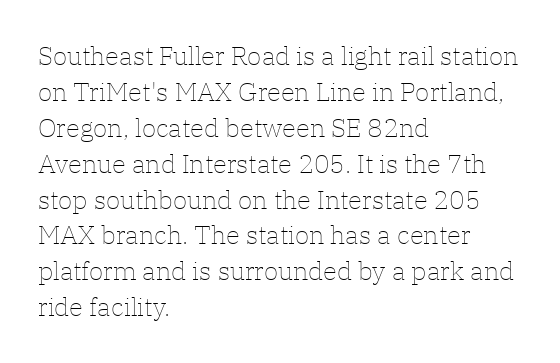
The image shows 26 px text type, upright; set left-aligned, normal line spacing (1.38x), normal letter spacing, not underlined.
